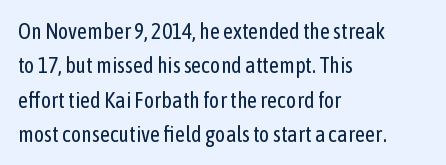
The image shows 22 px text type, upright; set left-aligned, normal line spacing (1.56x), normal letter spacing, not underlined.
